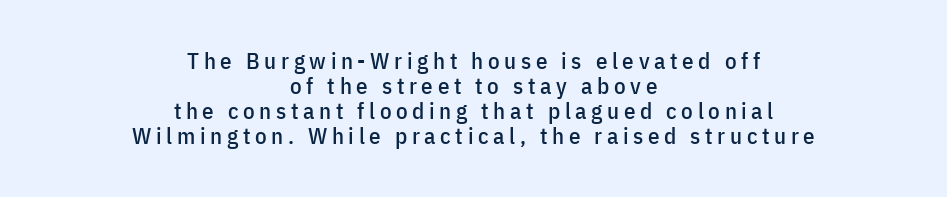
Quick note: interline space is minimal. A centered setting, common on invitations and titles, is used for this passage. The gaps between neighbouring characters are conspicuously large. Quick note: underline off.
